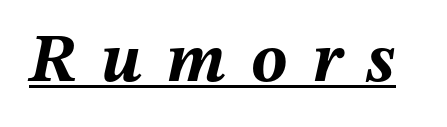
The image shows 68 px bold type, italic (leaning right); set unusually wide letter spacing (+0.36 em), underlined; medium stroke contrast and a medium x-height.
